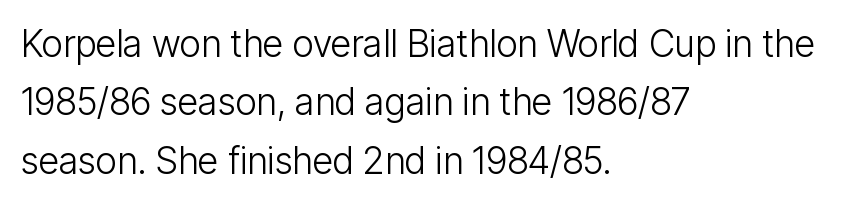
The image shows 37 px light, condensed sans-serif type, upright; set left-aligned, normal line spacing (1.58x), normal letter spacing, not underlined; low stroke contrast and a medium x-height.
